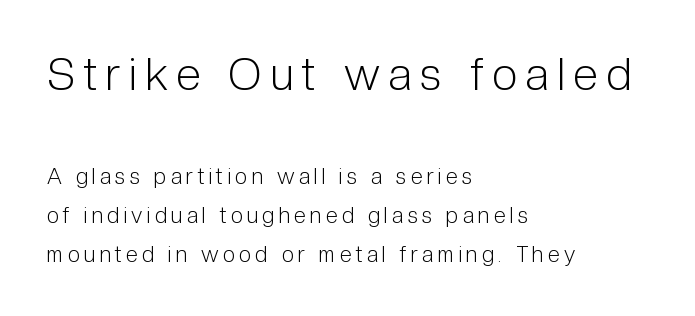
Q: Is the text bold? A: No.
Q: Is the text italic (slanted)? A: No, it is upright.
Q: Is the typeface a serif or a sans-serif typeface? A: Sans-serif.
Q: Is the text underlined? A: No.
Q: How is the paragraph aligned? A: Left-aligned.
Q: Which block of text is set in a larger size, the first (top) or the second (bottom)? A: The first (top) one.
Q: Width (condensed, normal, or wide)? A: Condensed.
Q: Stroke contrast? A: Low.
Q: x-height? A: Medium.
Q: Monospaced? A: No.
